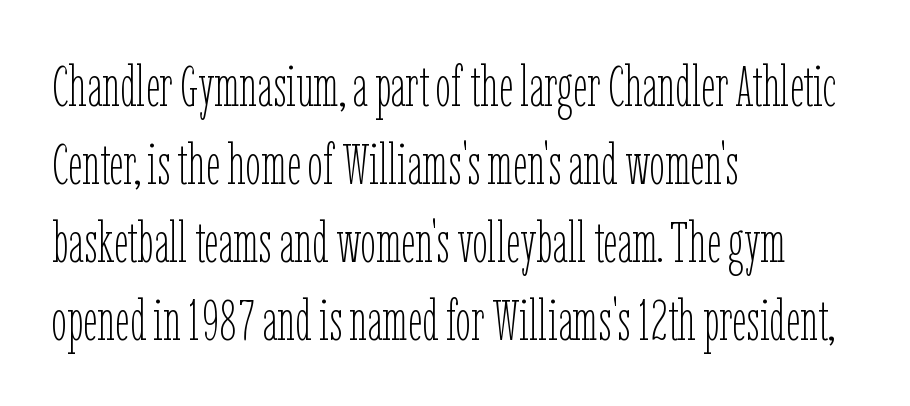
The image shows 56 px thin, condensed type, upright; set left-aligned, normal line spacing (1.39x), normal letter spacing, not underlined; low stroke contrast and a medium x-height.
